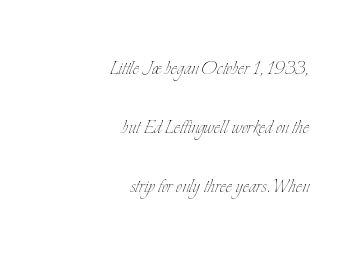
This is not heavy type; no bold has been used. Short note: letters normally spaced. Rule under the text: the space is simply empty. Does the copy run flush right? Yes — the right margin is perfectly even.
